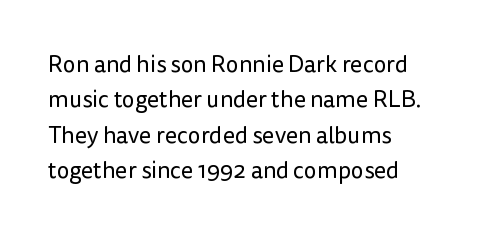
{"italic": "no", "bold": "no", "underline": "no", "align": "left", "line_spacing": "normal", "line_spacing_ratio": 1.54, "letter_spacing": "normal", "letter_spacing_em": 0.0, "glyph_px": 23}
